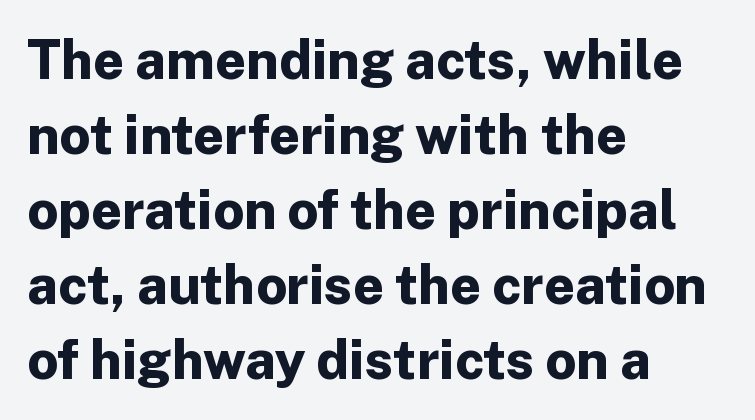
The image shows 54 px bold sans-serif type, upright; set left-aligned, normal line spacing (1.39x), normal letter spacing, not underlined; low stroke contrast and a medium x-height.
